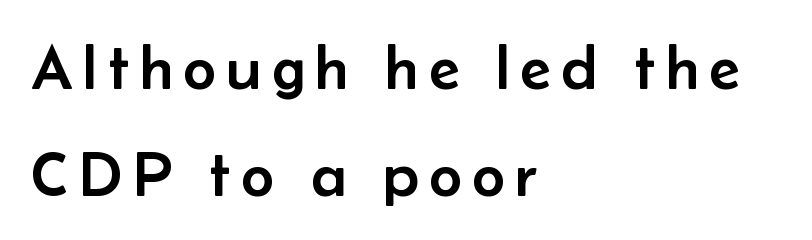
The area under the type is left untouched. The characters display no serif detailing; their extremities are plain. Upright lettering throughout. Is this a fixed-width face? No — the glyphs have proportional, varying widths.
